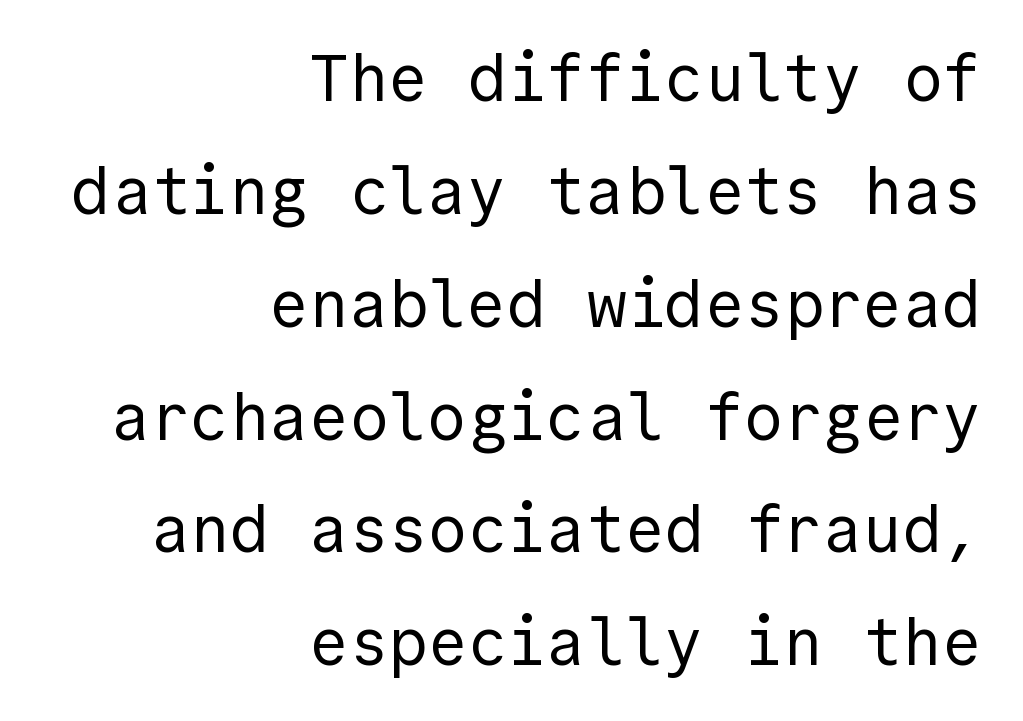
Stroke terminals: plain, sans-serif. The face looks like a standard text weight, possibly lighter. Line endings align vertically; line beginnings do not. Unlike italic type, these characters show no tilt at all. Tracking here is standard; glyphs follow each other at the usual distance. Has an underline been added? It has not.
